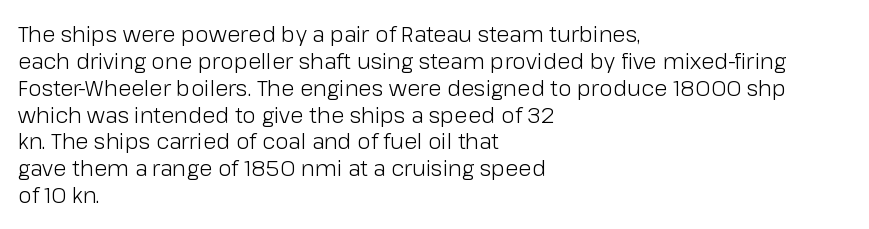
Q: Is the text bold? A: No.
Q: Is the text italic (slanted)? A: No, it is upright.
Q: Is the text underlined? A: No.
Q: How is the paragraph aligned? A: Left-aligned.
Q: Is the spacing between letters normal or unusually wide? A: Normal.
